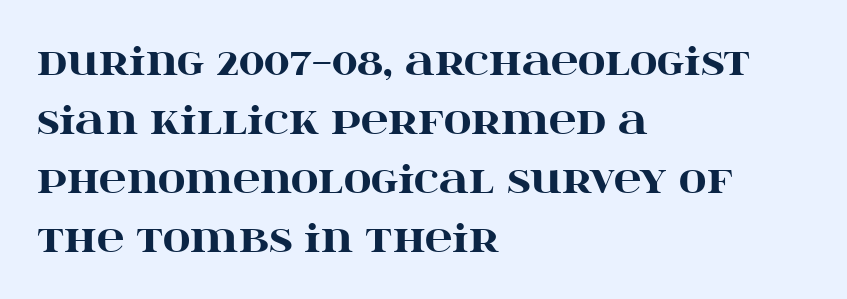
{"serif": "yes", "italic": "no", "bold": "yes", "weight": "heavy", "width": "wide", "stroke_contrast": "high", "x_height": "large", "monospaced": "no", "underline": "no", "align": "left", "line_spacing": "normal", "line_spacing_ratio": 1.55, "letter_spacing": "normal", "letter_spacing_em": 0.0, "glyph_px": 38}
